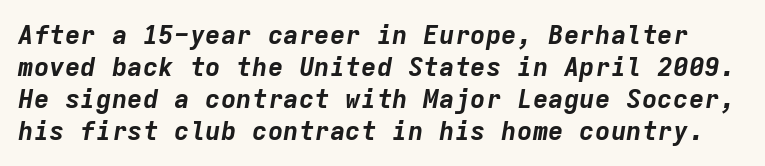
The image shows 26 px bold type, italic (leaning right); set line spacing 1.23x, normal letter spacing, not underlined.
